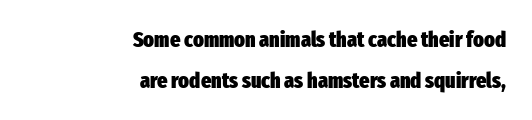
{"italic": "no", "bold": "yes", "underline": "no", "align": "right", "line_spacing_ratio": 1.86, "letter_spacing": "normal", "letter_spacing_em": 0.0, "glyph_px": 22}
